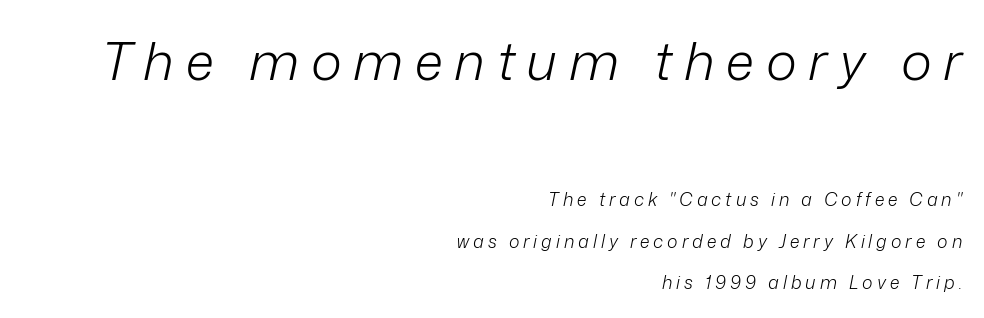
{"italic": "yes", "lean": "right", "slant_degrees": 12, "bold": "no", "weight": "light", "width": "normal", "stroke_contrast": "low", "x_height": "medium", "monospaced": "no", "underline": "no", "align": "right", "line_spacing": "loose", "line_spacing_ratio": 2.3, "letter_spacing": "wide", "letter_spacing_em": 0.22, "larger_block": "first", "size_ratio": 2.94, "glyph_px": 53}
